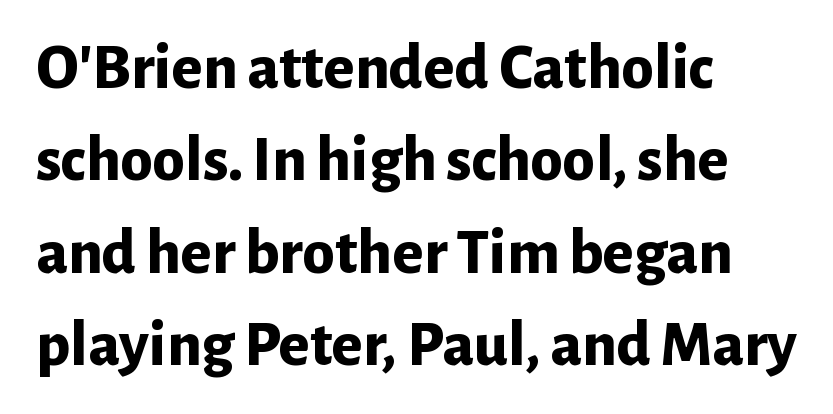
{"serif": "no", "italic": "no", "bold": "yes", "weight": "bold", "width": "normal", "stroke_contrast": "low", "x_height": "medium", "monospaced": "no", "underline": "no", "align": "left", "line_spacing": "normal", "line_spacing_ratio": 1.42, "letter_spacing": "normal", "letter_spacing_em": 0.0, "glyph_px": 65}
